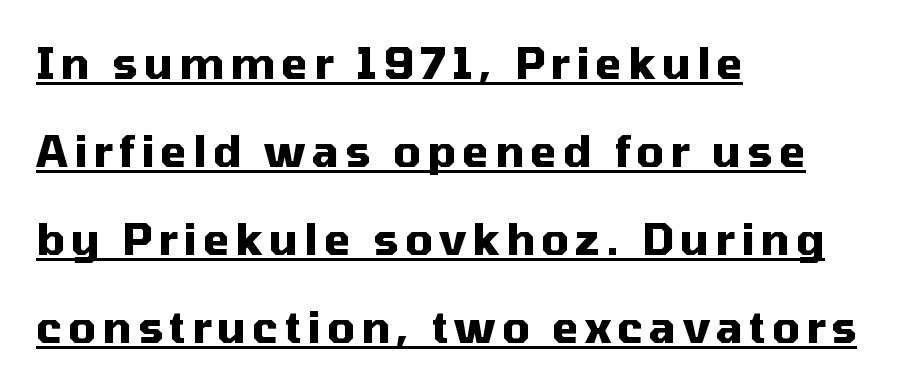
The image shows 43 px heavy sans-serif type, upright; set left-aligned, loose line spacing (2.05x), underlined; medium stroke contrast and a medium x-height.
